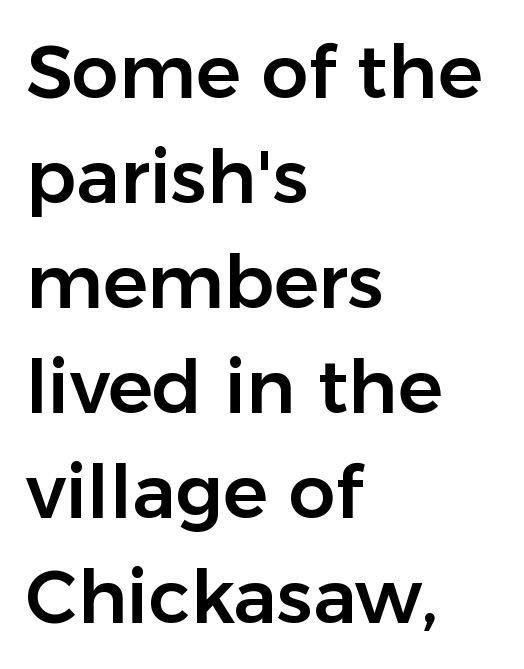
{"serif": "no", "italic": "no", "width": "normal", "stroke_contrast": "low", "x_height": "medium", "monospaced": "no", "underline": "no", "align": "left", "line_spacing": "normal", "line_spacing_ratio": 1.42, "letter_spacing": "normal", "letter_spacing_em": 0.0, "glyph_px": 74}
